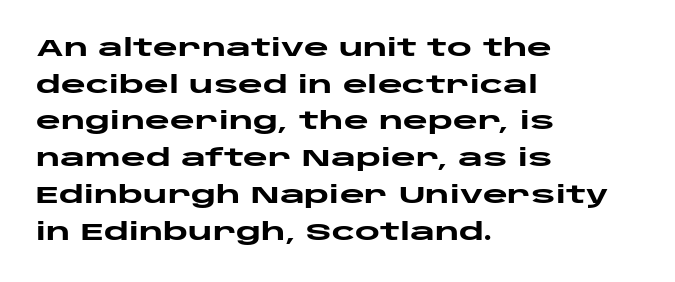
The image shows 24 px bold type, upright; set left-aligned, normal line spacing (1.53x), normal letter spacing, not underlined.
